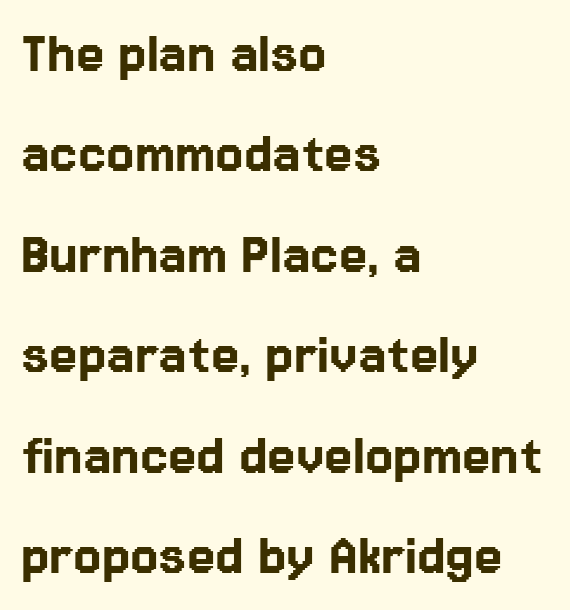
Q: Is the text italic (slanted)? A: No, it is upright.
Q: Is the typeface a serif or a sans-serif typeface? A: Sans-serif.
Q: Is the text underlined? A: No.
Q: How is the paragraph aligned? A: Left-aligned.
Q: Is the spacing between letters normal or unusually wide? A: Normal.
Q: Is the spacing between lines tight, normal or loose? A: Normal.
Q: Width (condensed, normal, or wide)? A: Normal.
Q: Stroke contrast? A: Low.
Q: x-height? A: Medium.
Q: Monospaced? A: No.
